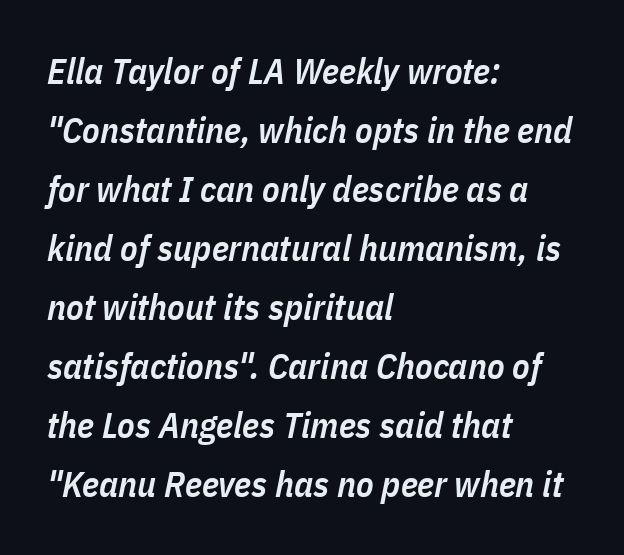
Each word holds together tightly as a unit, with standard inter-letter gaps. There's an unmistakable incline to the writing here. This sample is left-justified, so line endings fall wherever the words run out. Check under the words: just untouched page.
